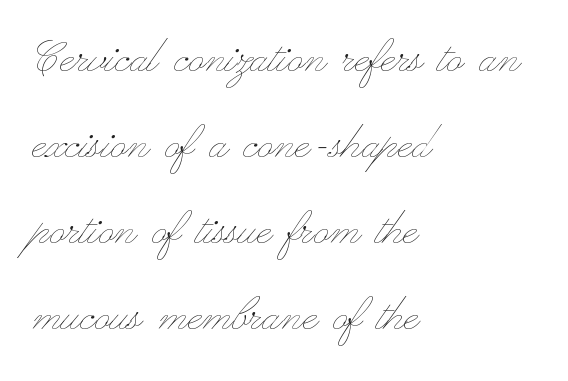
Rule under the text: the space is simply empty. This rendering uses left alignment, leaving the right contour irregular. Is the letter spacing exaggerated? No — it looks like the ordinary default. This block has exactly the height ordinary leading produces. Is this a fixed-width face? No — the glyphs have proportional, varying widths.
